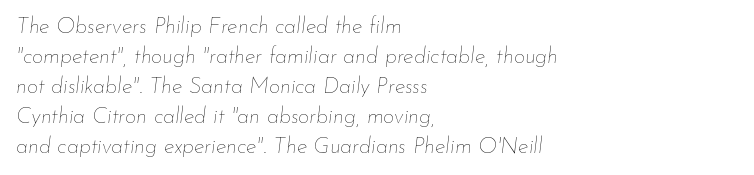
Every character sits at an angle, as italics do. No letter is thick-stroked: the sample isn't bold. Does the leading feel generous? No, just average. This rendering leaves character spacing at its baseline value.
